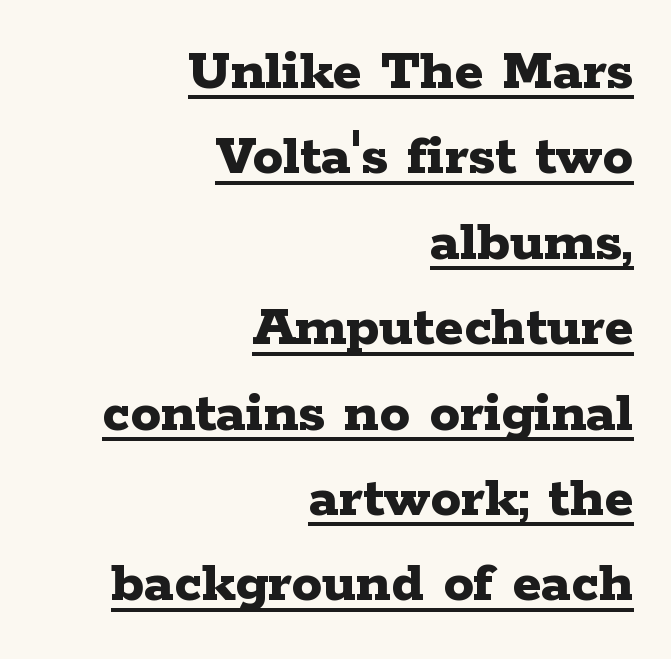
The image shows 61 px bold, wide serif type, upright; set right-aligned, normal line spacing (1.4x), normal letter spacing, underlined; low stroke contrast and a medium x-height.
